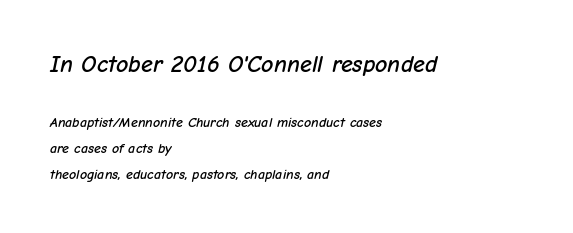
Letters rest on an invisible, unmarked baseline. The rendering keeps characters at their native spacing. Larger block? The one above; the one below is distinctly smaller. Is the type slanted? Yes — the strokes lean at a clear angle. Is the block centered? No — it sits flush against the left margin.
